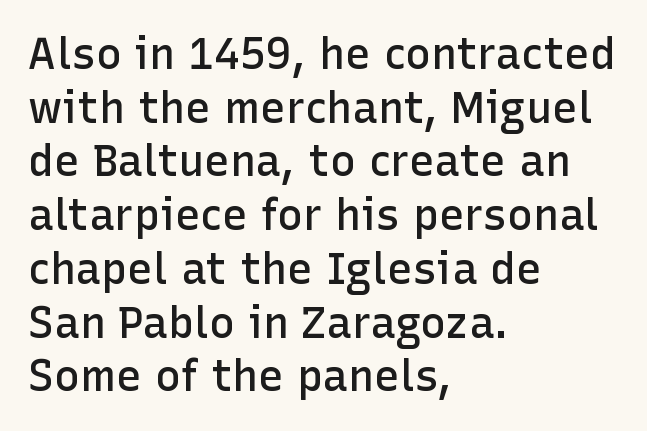
The image shows 43 px semibold sans-serif type, upright; set left-aligned, normal line spacing (1.25x), normal letter spacing, not underlined; low stroke contrast and a medium x-height.
